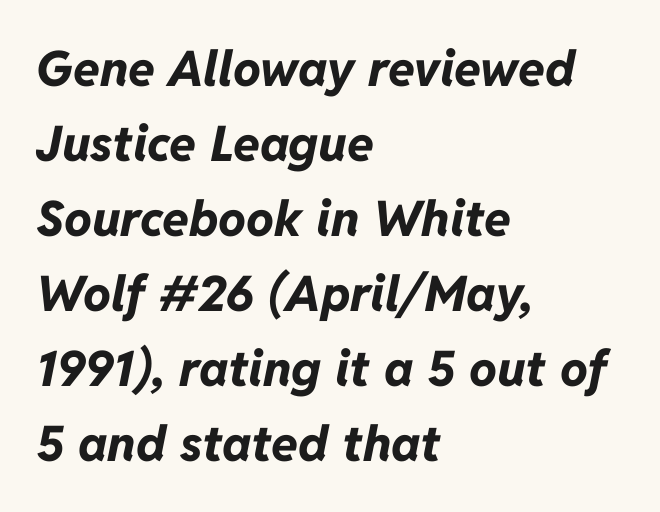
Q: Is the text bold? A: Yes.
Q: Is the text italic (slanted)? A: Yes, it leans right by about 11 degrees.
Q: Is the text underlined? A: No.
Q: How is the paragraph aligned? A: Left-aligned.
Q: Is the spacing between letters normal or unusually wide? A: Normal.
Q: Is the spacing between lines tight, normal or loose? A: Normal.
Q: Width (condensed, normal, or wide)? A: Normal.
Q: Stroke contrast? A: Low.
Q: x-height? A: Medium.
Q: Monospaced? A: No.
